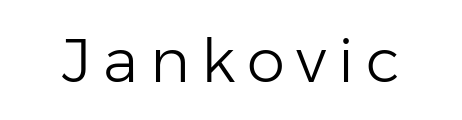
Q: Is the text bold? A: No.
Q: Is the text italic (slanted)? A: No, it is upright.
Q: Is the typeface a serif or a sans-serif typeface? A: Sans-serif.
Q: Is the text underlined? A: No.
Q: Width (condensed, normal, or wide)? A: Normal.
Q: Stroke contrast? A: Low.
Q: x-height? A: Medium.
Q: Monospaced? A: No.
